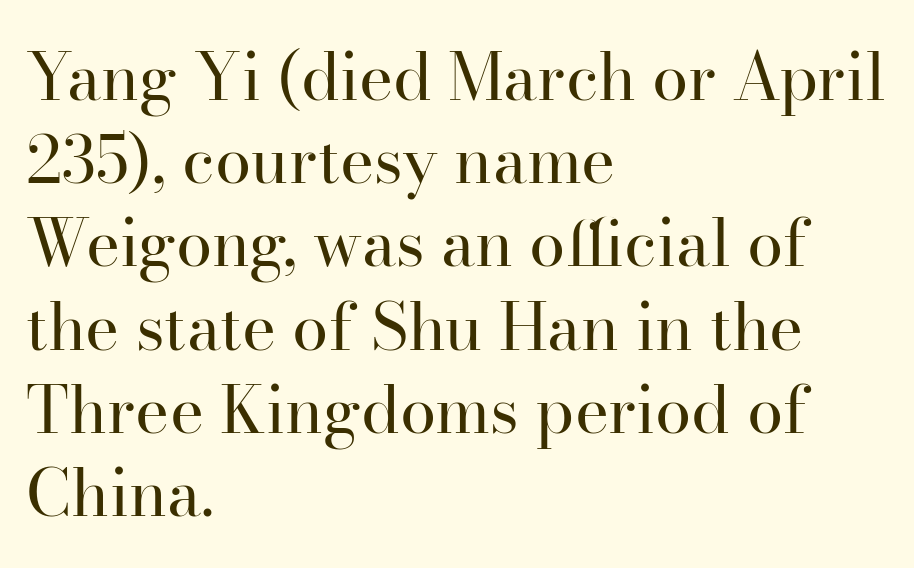
Standard letterfit; no display-style spreading of the glyphs. You could not count columns in this text — the font is proportionally spaced. The rendering anchors every line to the left-hand side. The passage shown is typeset with a serif family. Lines of text with bare space underneath. No italicization has been applied; the sample stays upright.
